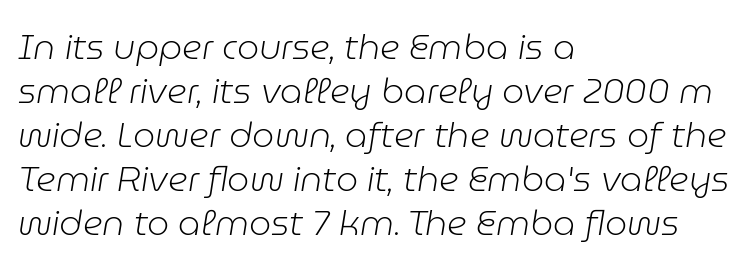
The image shows 35 px light type, italic (leaning right); set left-aligned, normal line spacing (1.26x), normal letter spacing, not underlined; low stroke contrast and a medium x-height.
